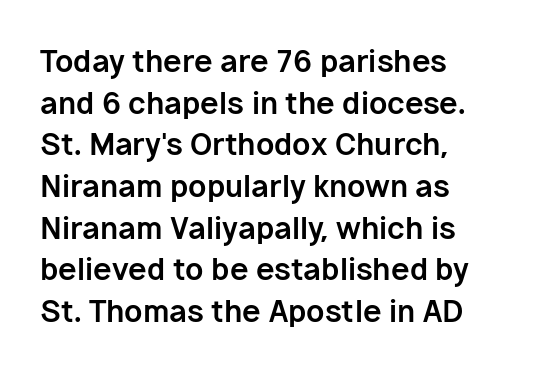
The image shows 30 px bold sans-serif type, upright; set left-aligned, normal line spacing (1.39x), normal letter spacing, not underlined; low stroke contrast and a medium x-height.
